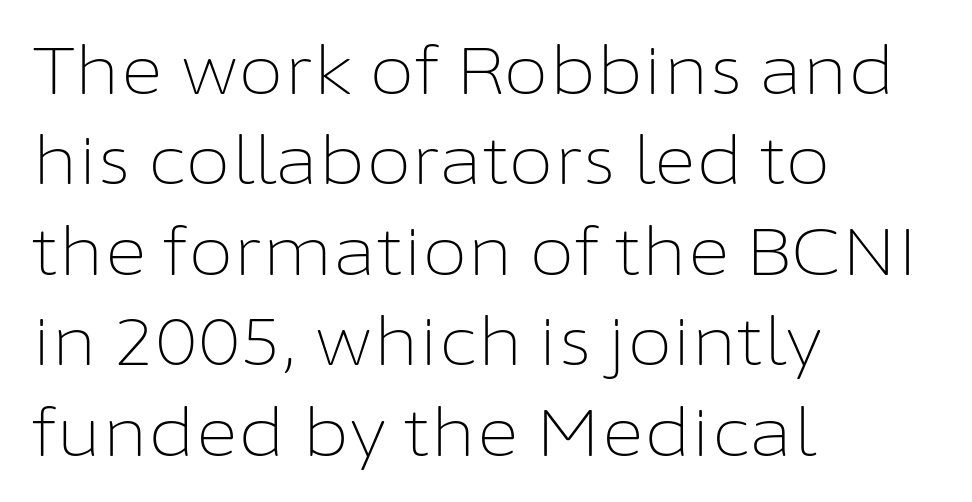
{"serif": "no", "italic": "no", "bold": "no", "weight": "light", "width": "normal", "stroke_contrast": "low", "x_height": "medium", "monospaced": "no", "underline": "no", "align": "left", "line_spacing": "normal", "line_spacing_ratio": 1.37, "letter_spacing": "normal", "letter_spacing_em": 0.0, "glyph_px": 66}
